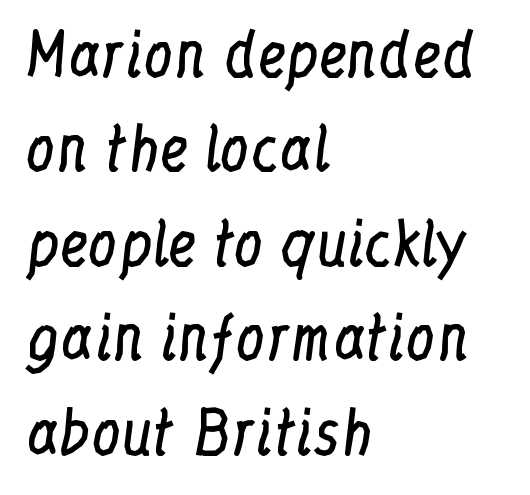
{"serif": "yes", "bold": "no", "weight": "regular", "width": "condensed", "stroke_contrast": "low", "x_height": "medium", "monospaced": "no", "underline": "no", "align": "left", "line_spacing": "normal", "line_spacing_ratio": 1.6, "letter_spacing": "normal", "letter_spacing_em": 0.0, "glyph_px": 59}
